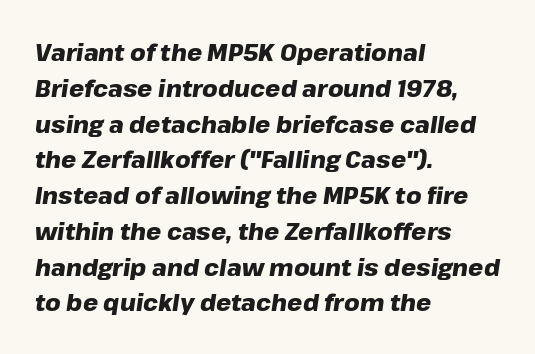
The image shows 24 px bold type, italic (leaning right); set left-aligned, normal line spacing (1.49x), normal letter spacing, not underlined.
